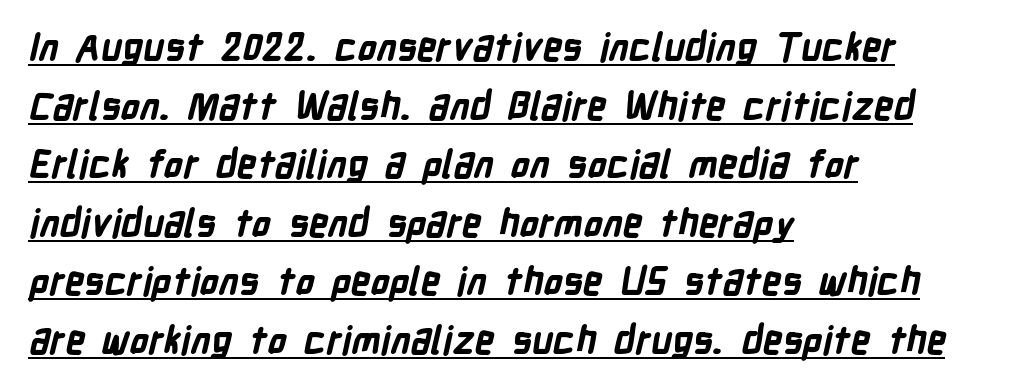
Q: Is the text bold? A: Yes.
Q: Is the typeface a serif or a sans-serif typeface? A: Sans-serif.
Q: Is the text underlined? A: Yes.
Q: How is the paragraph aligned? A: Left-aligned.
Q: Is the spacing between letters normal or unusually wide? A: Normal.
Q: Is the spacing between lines tight, normal or loose? A: Normal.
Q: Width (condensed, normal, or wide)? A: Condensed.
Q: Stroke contrast? A: Low.
Q: x-height? A: Medium.
Q: Monospaced? A: No.
